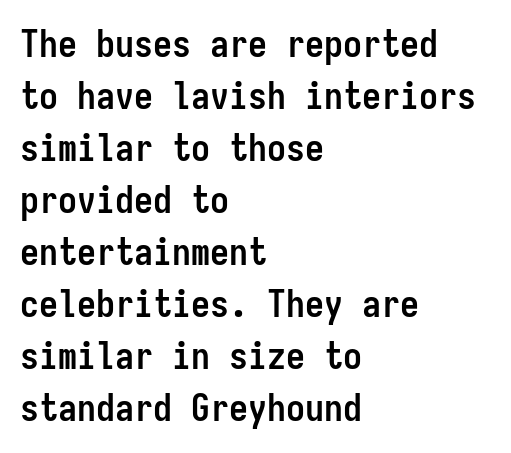
Q: Is the text bold? A: Yes.
Q: Is the text italic (slanted)? A: No, it is upright.
Q: Is the typeface a serif or a sans-serif typeface? A: Sans-serif.
Q: Is the text underlined? A: No.
Q: How is the paragraph aligned? A: Left-aligned.
Q: Is the spacing between letters normal or unusually wide? A: Normal.
Q: Is the spacing between lines tight, normal or loose? A: Normal.
Q: Width (condensed, normal, or wide)? A: Condensed.
Q: Stroke contrast? A: Low.
Q: x-height? A: Medium.
Q: Monospaced? A: Yes.
